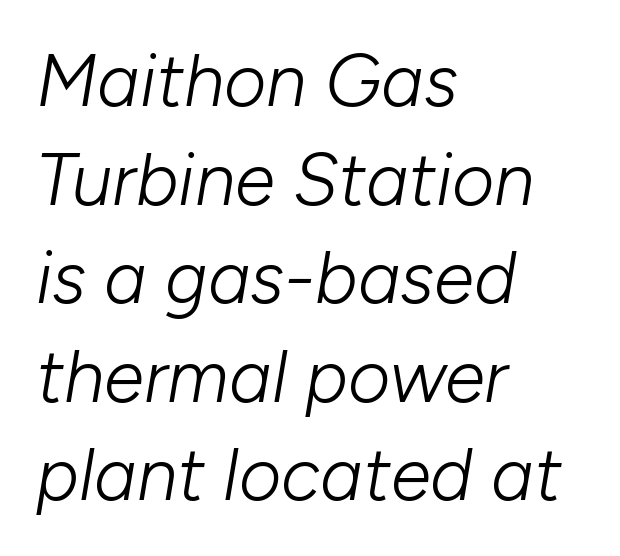
The letters sit at their default tracking, neither squeezed nor spread. This is not heavy type; no bold has been used. The string is rendered with underlining switched off. Short and long lines alike share a common starting point at left. Think of a printed novel: that variable character pitch is what you see here.
